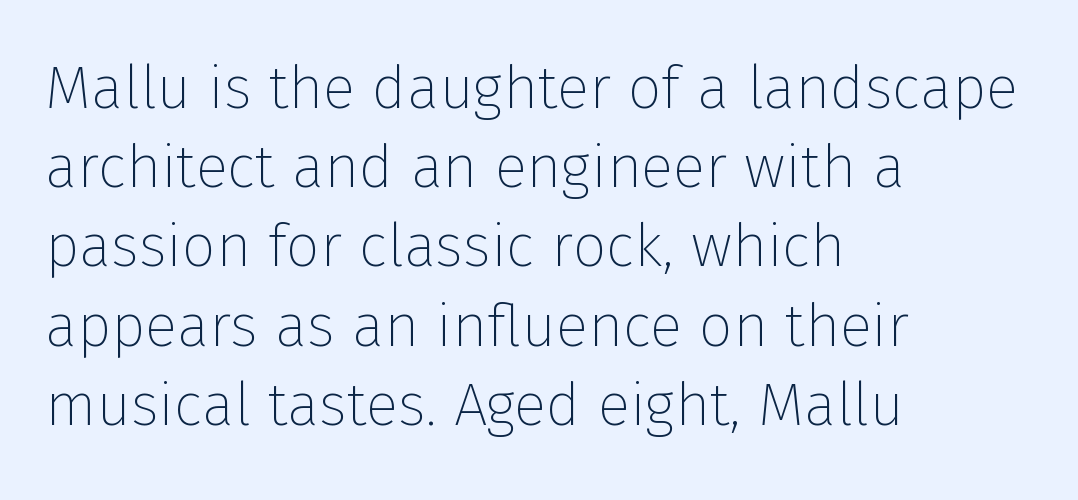
The image shows 60 px thin sans-serif type, upright; set left-aligned, normal line spacing (1.32x), normal letter spacing, not underlined; low stroke contrast and a medium x-height.
